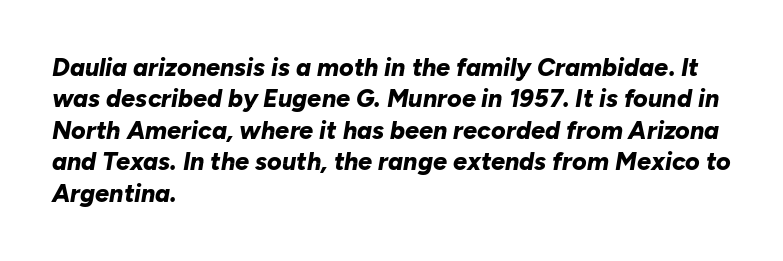
{"italic": "yes", "lean": "right", "slant_degrees": 10, "bold": "yes", "underline": "no", "align": "left", "line_spacing": "normal", "line_spacing_ratio": 1.26, "letter_spacing": "normal", "letter_spacing_em": 0.0, "glyph_px": 25}
